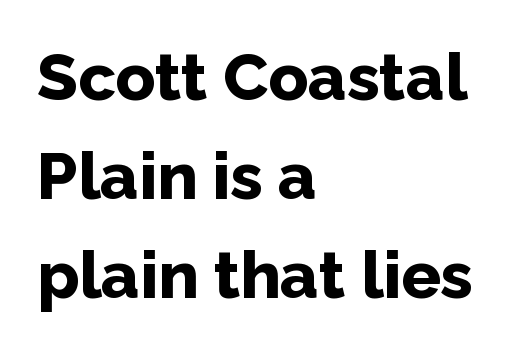
The image shows 66 px bold sans-serif type, upright; set left-aligned, normal line spacing (1.5x), normal letter spacing, not underlined; low stroke contrast and a medium x-height.
